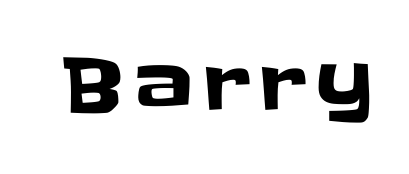
The image shows 74 px sans-serif type, upright; set not underlined; low stroke contrast and a large x-height.
